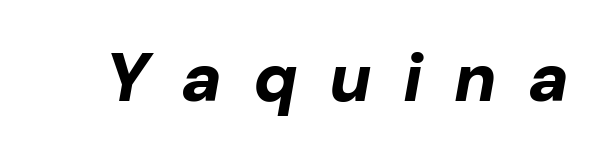
The horizontal fit of the characters is loose and conspicuously gappy. Compared with an ordinary text face, these strokes are far heavier — a full bold. These lines are rendered in a variable-pitch font. Descenders hang freely into open space. Slanted lettering throughout.
